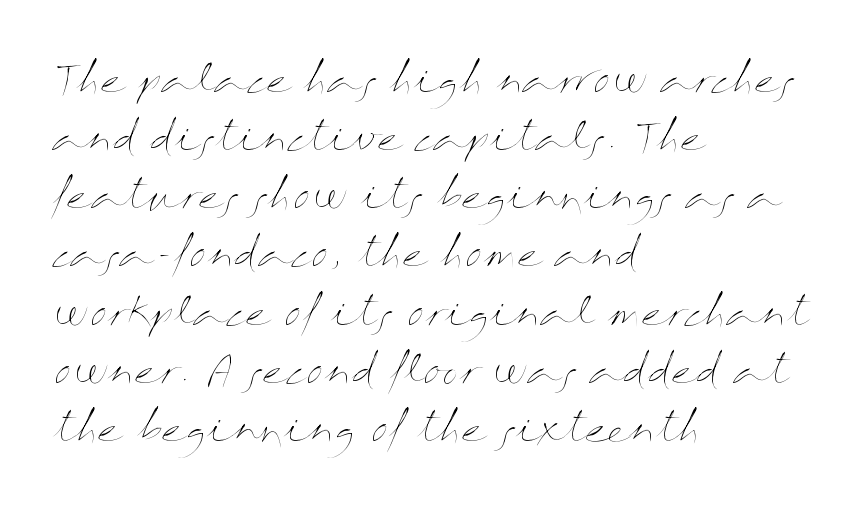
The letters advance in unequal steps, a hallmark of proportional type. What's the leading like? Ordinary, nothing unusual. The paragraph shown leans on its left margin.
